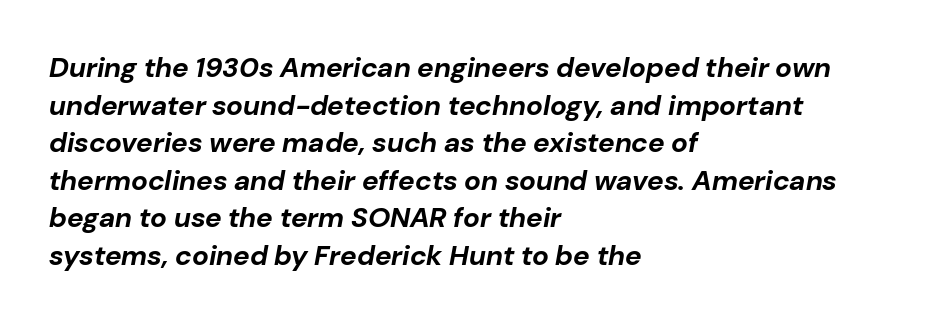
The image shows 28 px bold type, italic (leaning right); set left-aligned, normal line spacing (1.34x), normal letter spacing, not underlined; low stroke contrast and a medium x-height.
